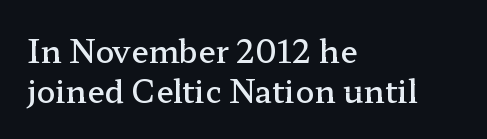
Q: Is the text bold? A: Semi-bold.
Q: Is the text italic (slanted)? A: No, it is upright.
Q: Is the typeface a serif or a sans-serif typeface? A: Serif.
Q: Is the text underlined? A: No.
Q: How is the paragraph aligned? A: Left-aligned.
Q: Is the spacing between letters normal or unusually wide? A: Normal.
Q: Is the spacing between lines tight, normal or loose? A: Normal.
Q: Width (condensed, normal, or wide)? A: Wide.
Q: Stroke contrast? A: Low.
Q: x-height? A: Medium.
Q: Monospaced? A: No.
